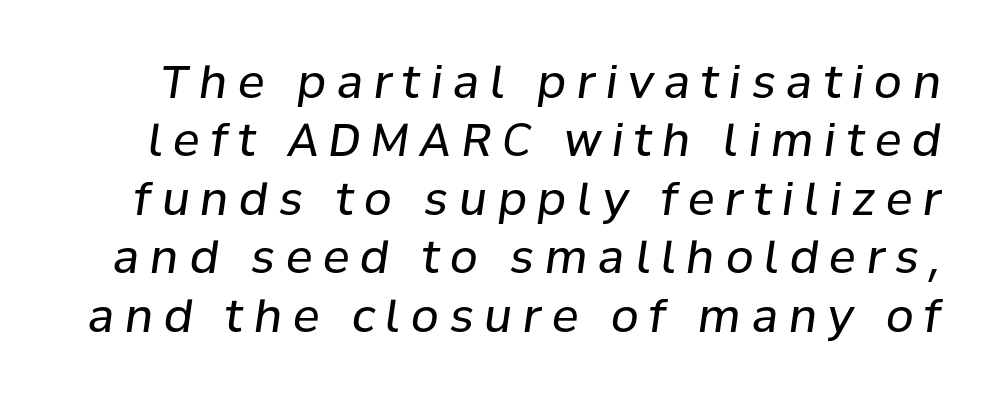
Q: Is the text bold? A: No.
Q: Is the text italic (slanted)? A: Yes, it leans right by about 8 degrees.
Q: Is the text underlined? A: No.
Q: Is the spacing between letters normal or unusually wide? A: Unusually wide.
Q: Is the spacing between lines tight, normal or loose? A: Normal.
Q: Width (condensed, normal, or wide)? A: Normal.
Q: Stroke contrast? A: Low.
Q: x-height? A: Medium.
Q: Monospaced? A: No.
